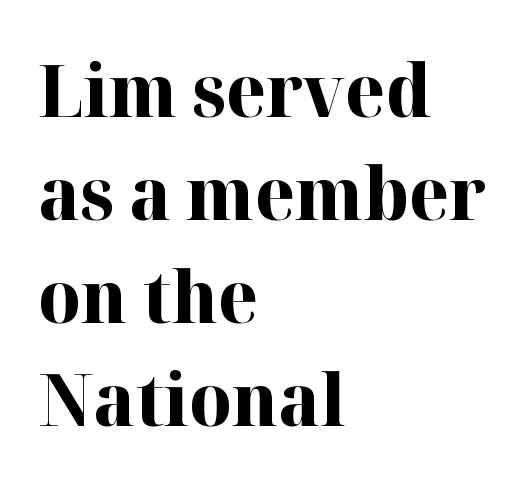
The image shows 73 px bold serif type, upright; set left-aligned, normal line spacing (1.41x), normal letter spacing, not underlined; high stroke contrast and a medium x-height.
